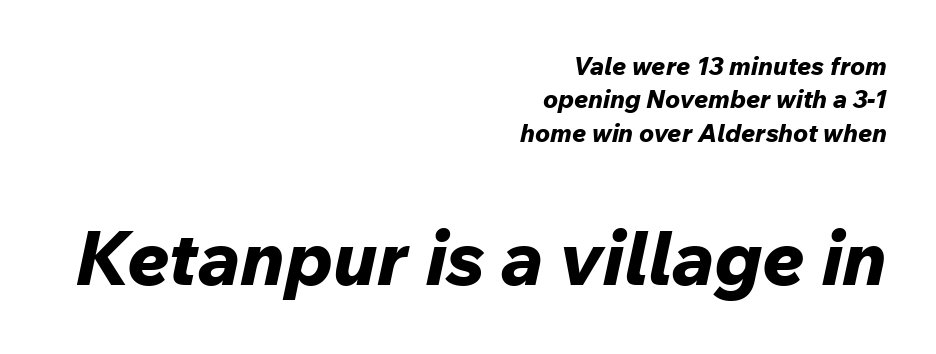
Letter spacing: default. Typographic density is high because the face is bold. These lines are rendered in a variable-pitch font. Posture: slanted. Character size in the trailing block exceeds that of the leading block.
